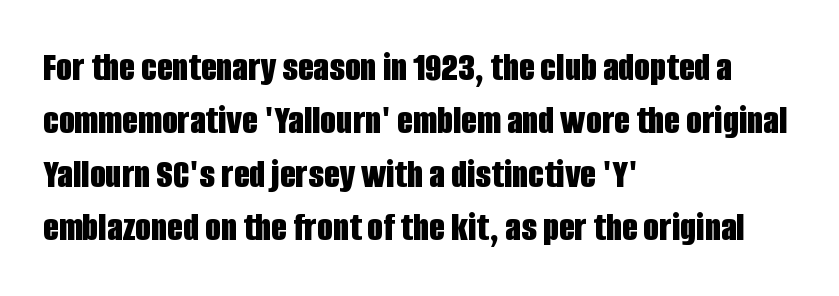
{"serif": "no", "italic": "no", "bold": "yes", "weight": "bold", "width": "condensed", "stroke_contrast": "low", "x_height": "large", "monospaced": "no", "underline": "no", "align": "left", "line_spacing": "normal", "line_spacing_ratio": 1.3, "letter_spacing": "normal", "letter_spacing_em": 0.0, "glyph_px": 41}
